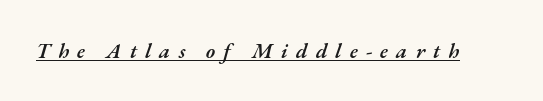
{"italic": "yes", "lean": "right", "slant_degrees": 17, "bold": "semi", "underline": "yes", "letter_spacing": "wide", "letter_spacing_em": 0.39, "glyph_px": 21}
